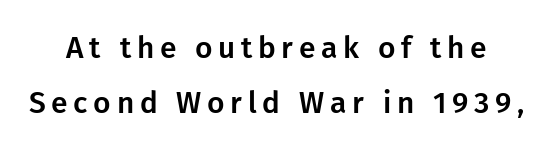
Q: Is the text italic (slanted)? A: No, it is upright.
Q: Is the typeface a serif or a sans-serif typeface? A: Sans-serif.
Q: Is the text underlined? A: No.
Q: Width (condensed, normal, or wide)? A: Normal.
Q: Stroke contrast? A: Low.
Q: x-height? A: Medium.
Q: Monospaced? A: No.
